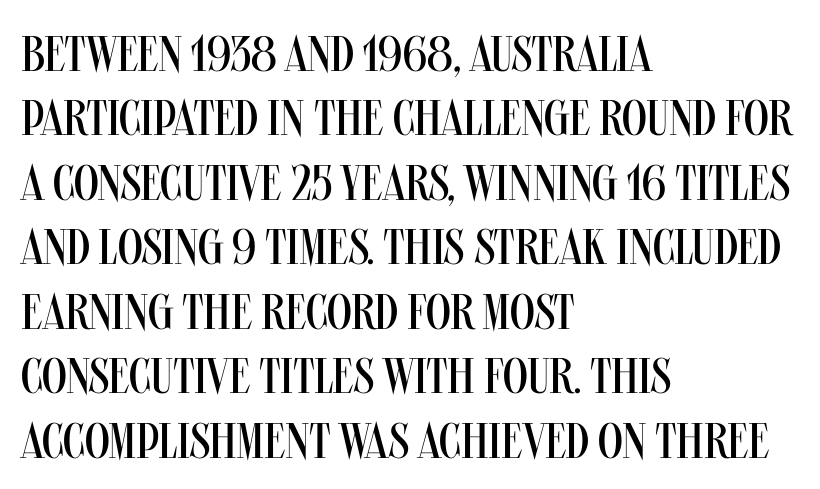
Q: Is the text bold? A: No.
Q: Is the text italic (slanted)? A: No, it is upright.
Q: Is the typeface a serif or a sans-serif typeface? A: Sans-serif.
Q: Is the text underlined? A: No.
Q: How is the paragraph aligned? A: Left-aligned.
Q: Is the spacing between letters normal or unusually wide? A: Normal.
Q: Is the spacing between lines tight, normal or loose? A: Normal.
Q: Width (condensed, normal, or wide)? A: Condensed.
Q: Stroke contrast? A: Medium.
Q: x-height? A: Large.
Q: Monospaced? A: No.
